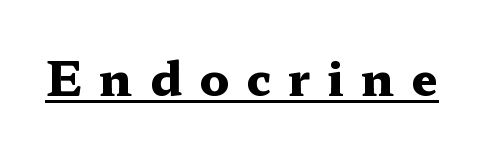
The image shows 47 px heavy, wide serif type, upright; set unusually wide letter spacing (+0.36 em), underlined; medium stroke contrast and a medium x-height.
